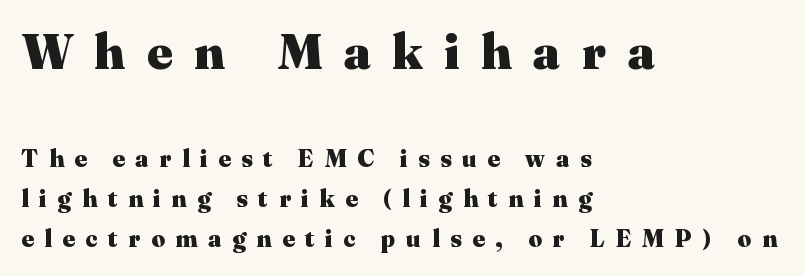
The image shows 49 px heavy serif type, upright; set left-aligned, normal line spacing (1.68x), unusually wide letter spacing (+0.44 em), not underlined; the first (top) block is 2.04x larger; medium stroke contrast and a medium x-height.
